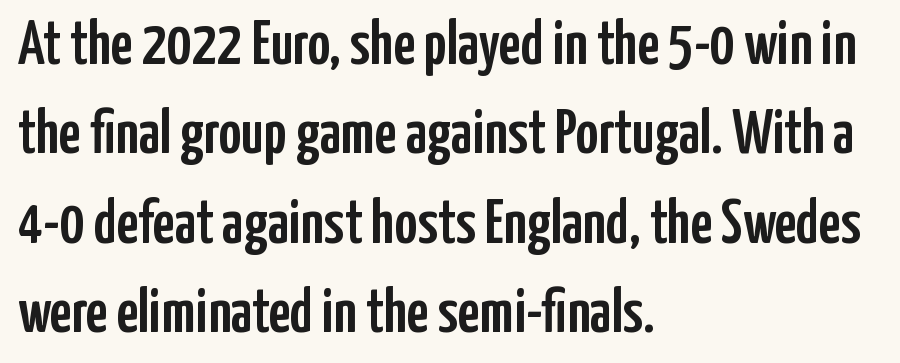
The image shows 62 px condensed sans-serif type, upright; set left-aligned, normal line spacing (1.44x), normal letter spacing, not underlined; low stroke contrast and a medium x-height.
